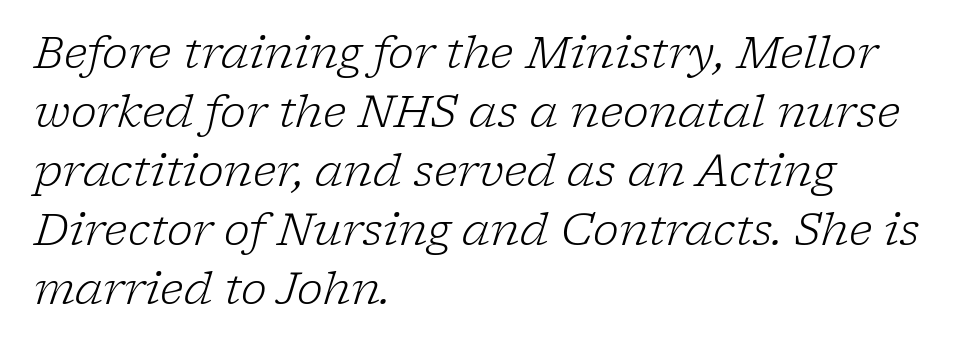
{"serif": "yes", "italic": "yes", "lean": "right", "slant_degrees": 17, "bold": "no", "weight": "light", "width": "normal", "stroke_contrast": "low", "x_height": "medium", "monospaced": "no", "underline": "no", "align": "left", "line_spacing": "normal", "line_spacing_ratio": 1.34, "letter_spacing": "normal", "letter_spacing_em": 0.0, "glyph_px": 44}
